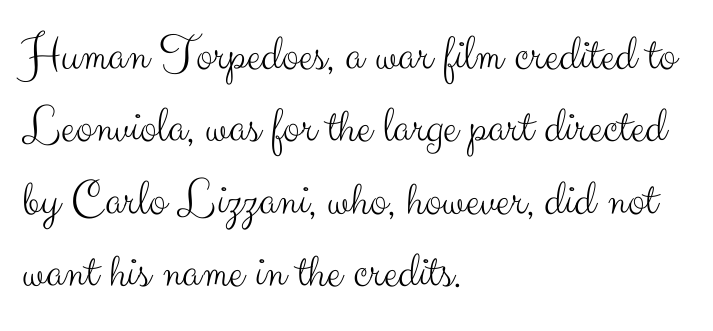
Q: Is the text bold? A: No.
Q: Is the text italic (slanted)? A: Yes.
Q: Is the typeface a serif or a sans-serif typeface? A: Sans-serif.
Q: Is the text underlined? A: No.
Q: How is the paragraph aligned? A: Left-aligned.
Q: Is the spacing between letters normal or unusually wide? A: Normal.
Q: Is the spacing between lines tight, normal or loose? A: Normal.
Q: Width (condensed, normal, or wide)? A: Normal.
Q: Stroke contrast? A: Medium.
Q: x-height? A: Small.
Q: Monospaced? A: No.
